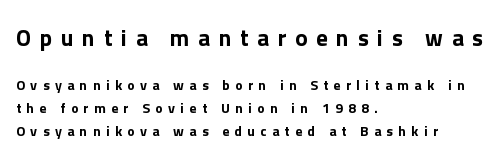
The zone under the glyphs is completely vacant. What's the leading like? Ordinary, nothing unusual. Spacing between characters has been opened up far beyond the box default. A student would call this left alignment; a typographer would say flush left, rag right. The passage shown begins with its larger block and ends with its smaller one.
